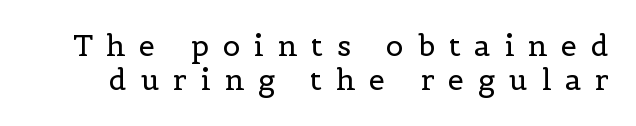
{"serif": "yes", "italic": "no", "bold": "no", "weight": "regular", "width": "normal", "x_height": "medium", "monospaced": "no", "underline": "no", "line_spacing_ratio": 1.16, "letter_spacing": "wide", "letter_spacing_em": 0.48, "glyph_px": 29}
